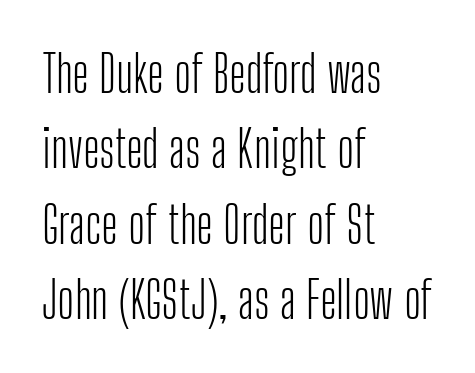
When letters stand straight like this, we call the style roman or upright. Here the glyphs are tracked normally, forming tight word shapes. No extra ink here — the face is not bold. The letters carry no serifs — their stems end cleanly without finishing strokes.
